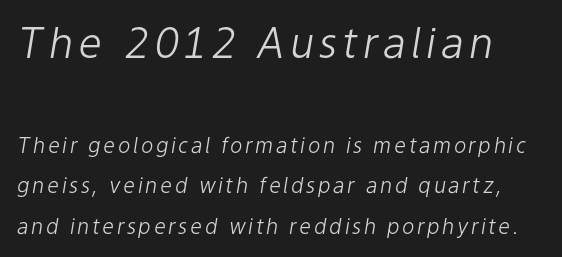
The face used here appears at its bigger size in the upper chunk. The letters are slanted; this is an italic face. The passage shown is not bold in any degree. Character widths vary here, with narrow letters taking less room than wide ones. Clear beneath every line of the passage.
